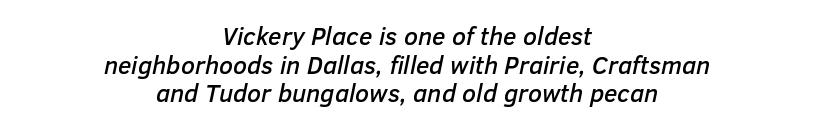
The image shows 25 px text type, italic (leaning right); set centered, tight line spacing (1.15x), normal letter spacing, not underlined.
